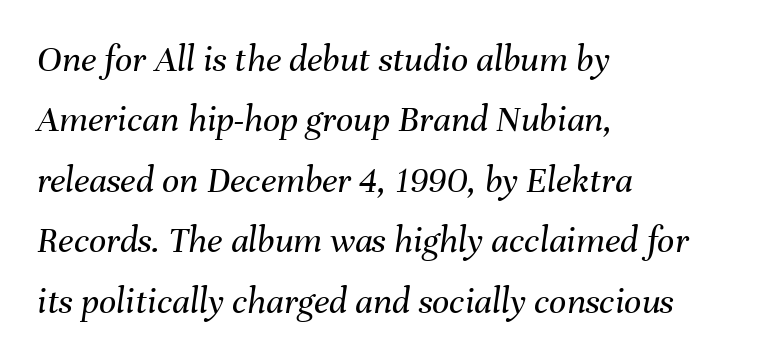
Each line starts at the same left margin while the right side varies. An italicized treatment has been applied to the whole sample. Is this a fixed-width face? No — the glyphs have proportional, varying widths. Each stroke keeps to a modest, everyday thickness or less.
